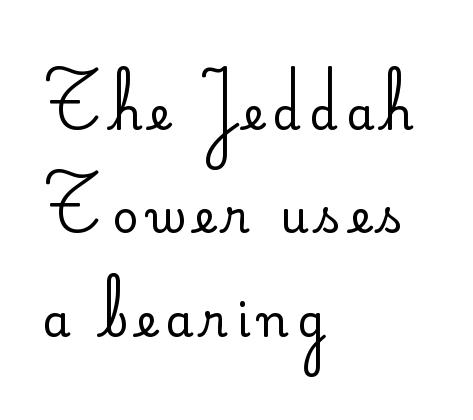
{"serif": "no", "italic": "no", "bold": "no", "weight": "regular", "width": "normal", "stroke_contrast": "low", "x_height": "small", "monospaced": "no", "underline": "no", "align": "left", "line_spacing": "loose", "line_spacing_ratio": 2.3, "glyph_px": 45}
